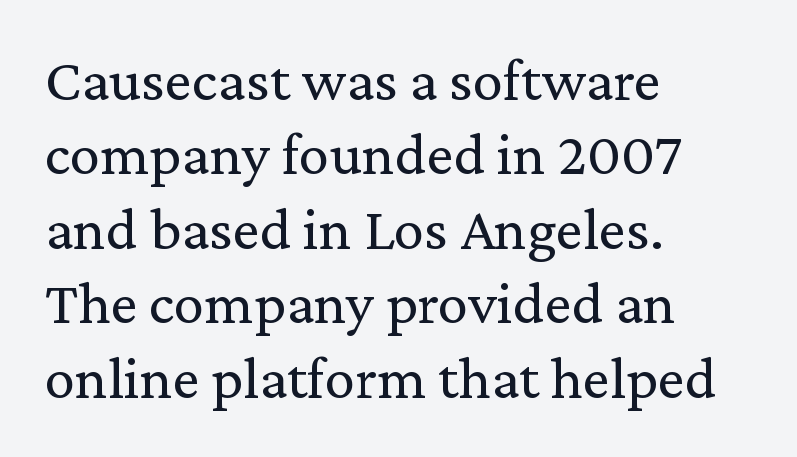
How are the letters spaced? Ordinarily, with no added tracking. Decoration check: the copy has no underline. The strokes are not fattened; the text isn't bold. The passage shown is typed in a proportional face where columns would drift.
